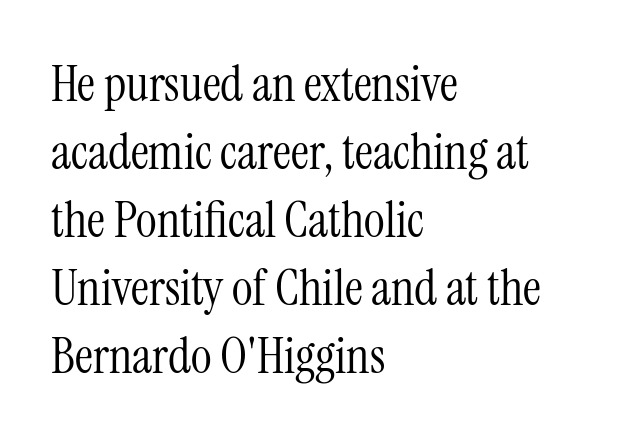
Note the varied advance widths — an 'i' is clearly narrower than an 'm'. Interline gaps are of average width in this sample. Letters have the restrained weight of plain body copy at most. The passage shown has conventional tracking throughout. Vertical strokes here are truly vertical. The designer went with a serif here, giving each stem small feet.
